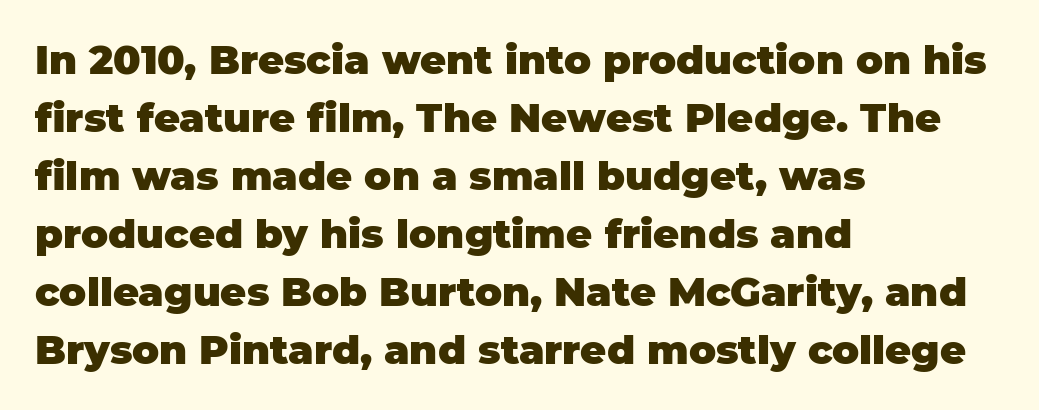
Q: Is the text bold? A: Yes.
Q: Is the text italic (slanted)? A: No, it is upright.
Q: Is the typeface a serif or a sans-serif typeface? A: Sans-serif.
Q: Is the text underlined? A: No.
Q: How is the paragraph aligned? A: Left-aligned.
Q: Is the spacing between letters normal or unusually wide? A: Normal.
Q: Is the spacing between lines tight, normal or loose? A: Normal.
Q: Width (condensed, normal, or wide)? A: Normal.
Q: Stroke contrast? A: Low.
Q: x-height? A: Large.
Q: Monospaced? A: No.
